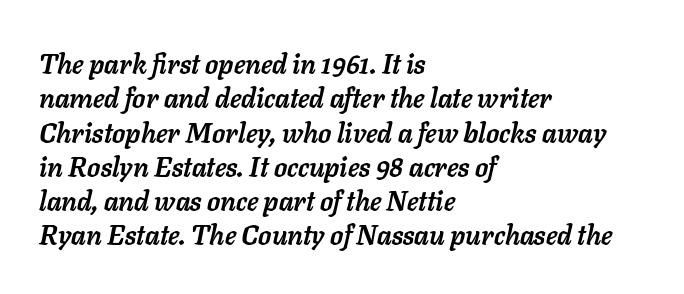
The image shows 27 px bold type, italic (leaning right); set left-aligned, normal line spacing (1.27x), normal letter spacing, not underlined.
